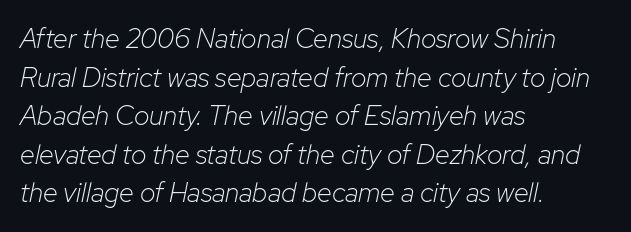
{"italic": "yes", "lean": "right", "slant_degrees": 12, "bold": "no", "underline": "no", "align": "left", "line_spacing": "normal", "line_spacing_ratio": 1.43, "letter_spacing": "normal", "letter_spacing_em": 0.0, "glyph_px": 27}
